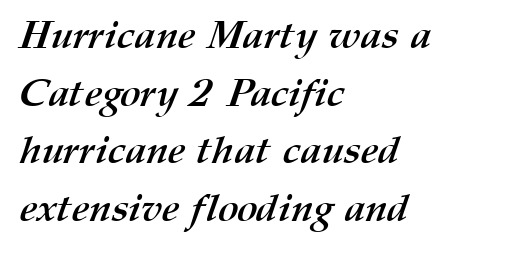
You could call the tracking neutral — neither tight nor loose. The words here are not underlined. You could not count columns in this text — the font is proportionally spaced. One glance says typical: line gaps are just what's usual. Alignment: flush left. A full-strength bold gives these letters their thick strokes.
